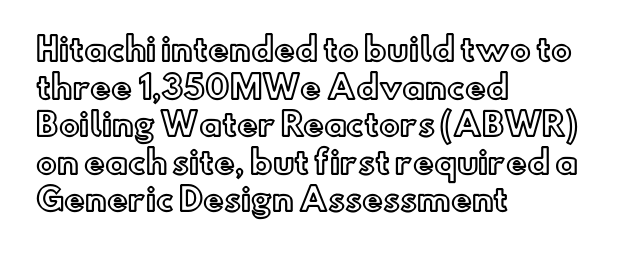
Q: Is the text italic (slanted)? A: No, it is upright.
Q: Is the text underlined? A: No.
Q: How is the paragraph aligned? A: Left-aligned.
Q: Is the spacing between letters normal or unusually wide? A: Normal.
Q: Width (condensed, normal, or wide)? A: Normal.
Q: x-height? A: Small.
Q: Monospaced? A: No.
